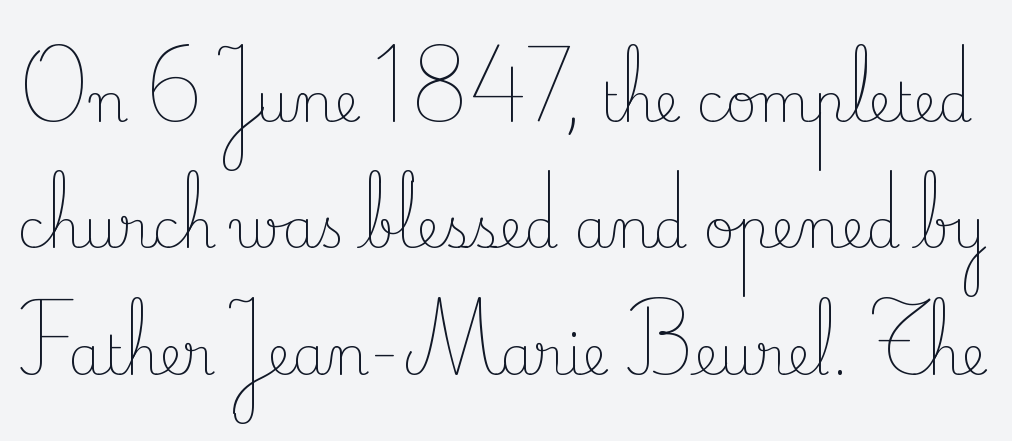
{"serif": "yes", "italic": "no", "bold": "no", "weight": "light", "width": "normal", "stroke_contrast": "low", "x_height": "small", "monospaced": "no", "underline": "no", "line_spacing": "loose", "line_spacing_ratio": 2.34, "letter_spacing": "normal", "letter_spacing_em": 0.0, "glyph_px": 54}
